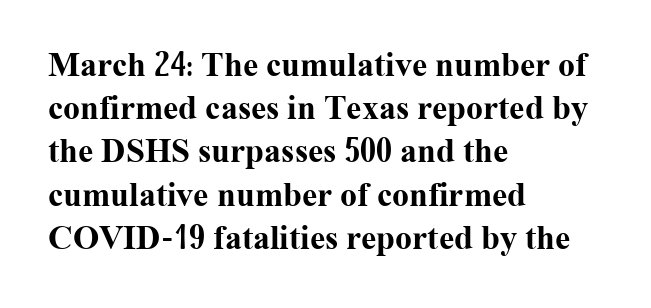
Q: Is the text bold? A: Yes.
Q: Is the text italic (slanted)? A: No, it is upright.
Q: Is the typeface a serif or a sans-serif typeface? A: Serif.
Q: Is the text underlined? A: No.
Q: How is the paragraph aligned? A: Left-aligned.
Q: Is the spacing between letters normal or unusually wide? A: Normal.
Q: Is the spacing between lines tight, normal or loose? A: Normal.
Q: Width (condensed, normal, or wide)? A: Normal.
Q: Stroke contrast? A: Medium.
Q: x-height? A: Medium.
Q: Monospaced? A: No.
